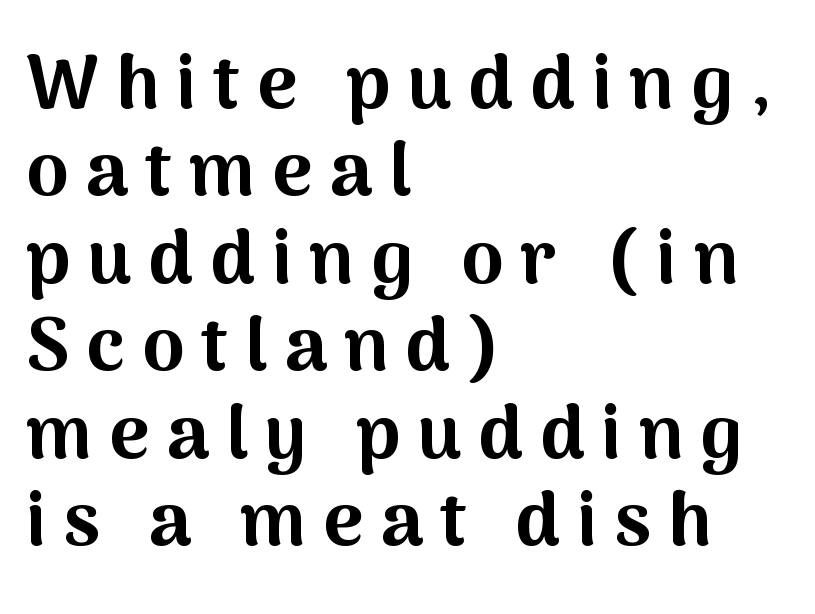
The image shows 76 px bold sans-serif type, upright; set left-aligned, tight line spacing (1.15x), unusually wide letter spacing (+0.22 em), not underlined; medium stroke contrast and a medium x-height.
